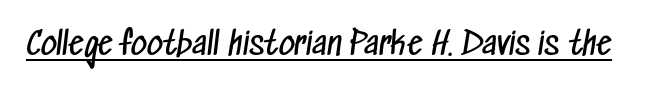
The image shows 31 px regular-weight, condensed sans-serif type; set normal letter spacing, underlined; low stroke contrast and a medium x-height.
